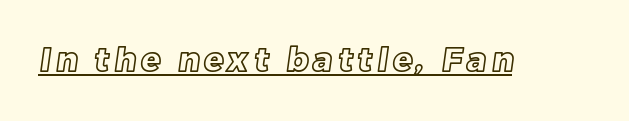
{"width": "normal", "x_height": "large", "monospaced": "no", "underline": "yes", "glyph_px": 32}
